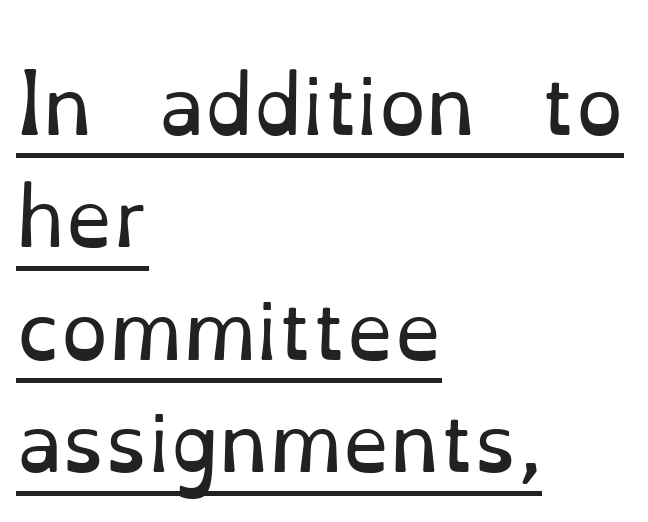
This is roman type, the default non-slanted kind. A typesetter would call this zero additional tracking. The leading is moderate, giving the passage an even texture. A serif font was chosen for this passage.
